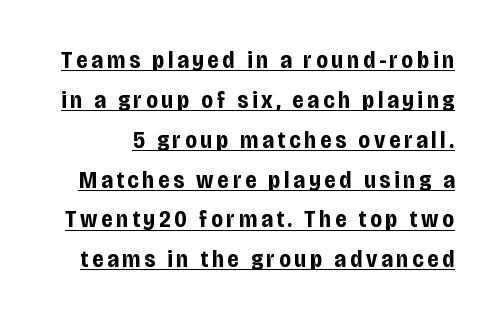
{"italic": "no", "bold": "yes", "underline": "yes", "line_spacing": "normal", "line_spacing_ratio": 1.66, "glyph_px": 24}
